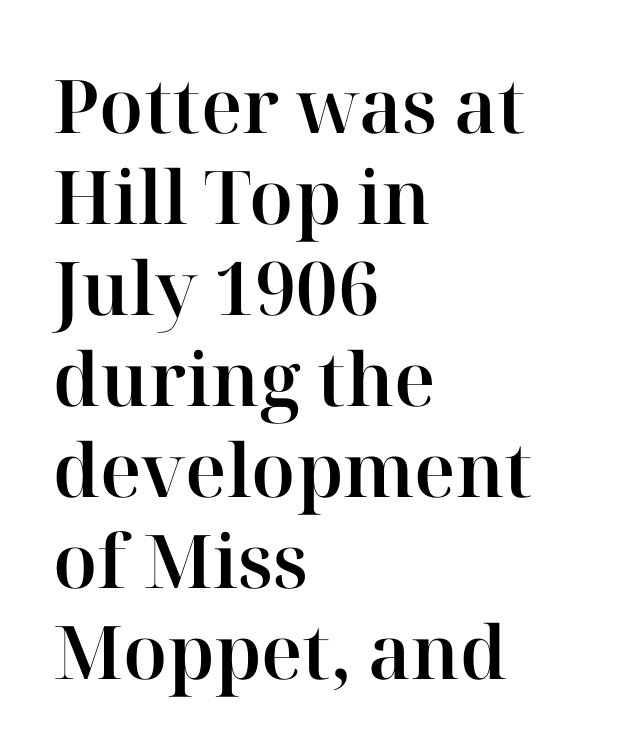
{"serif": "yes", "italic": "no", "width": "normal", "stroke_contrast": "high", "x_height": "medium", "monospaced": "no", "underline": "no", "align": "left", "line_spacing_ratio": 1.23, "letter_spacing": "normal", "letter_spacing_em": 0.0, "glyph_px": 74}
